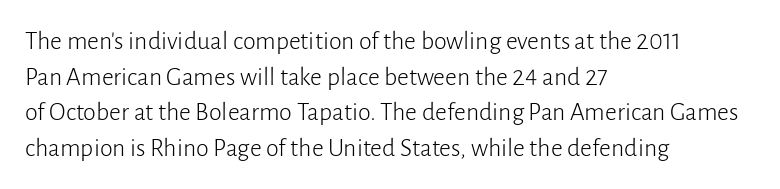
{"italic": "no", "bold": "no", "underline": "no", "align": "left", "line_spacing": "normal", "line_spacing_ratio": 1.37, "letter_spacing": "normal", "letter_spacing_em": 0.0, "glyph_px": 26}
